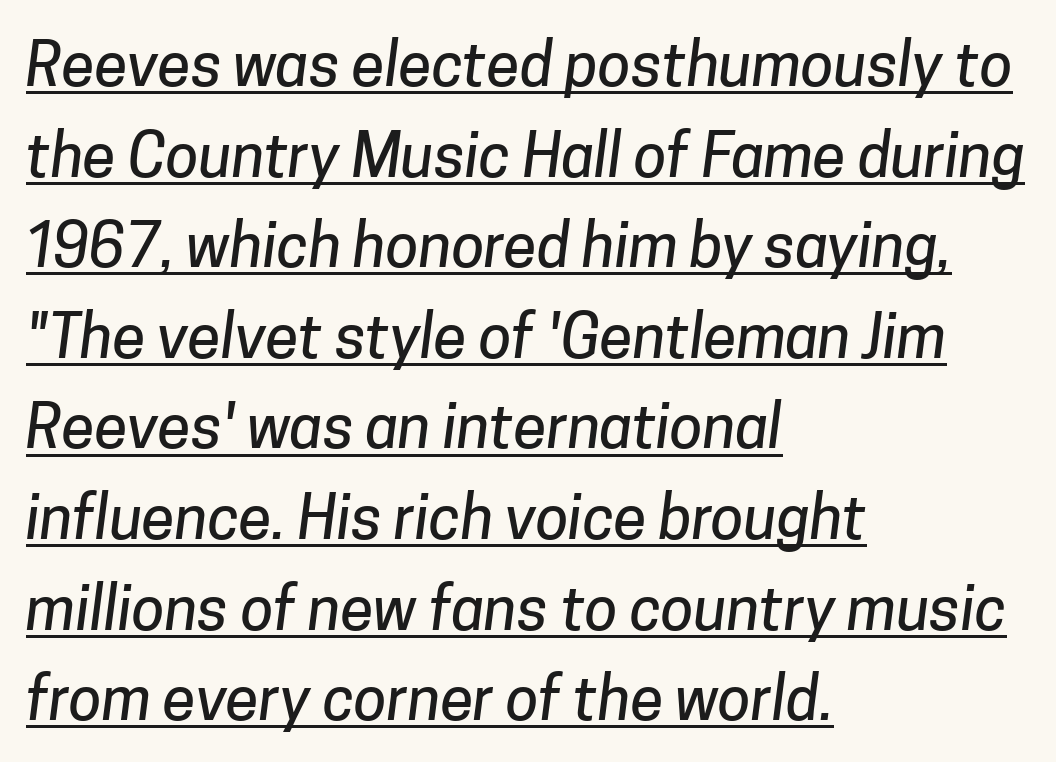
Notice how the passage keeps a crisp vertical edge on the left only. The glyphs in this specimen are sans serif. Is the letter spacing exaggerated? No — it looks like the ordinary default. How would I describe the line gaps? Plain and ordinary. The specimen includes a rule beneath the text block's lines.
